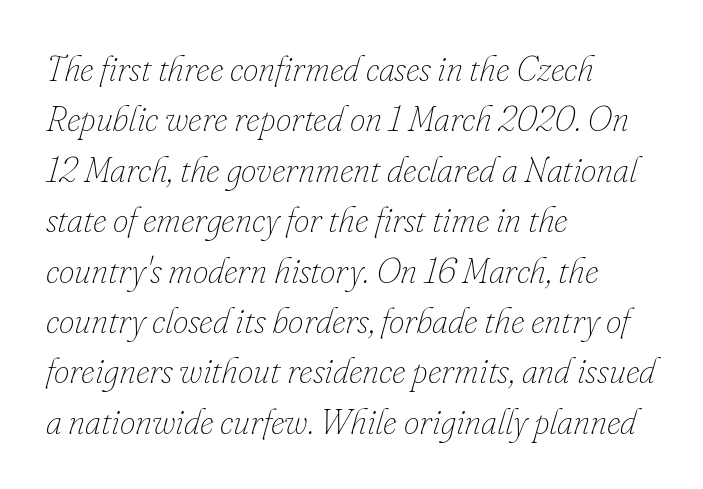
The area under the type is left untouched. The strokes are not fattened; the text isn't bold. The block of text has a typical density, with ordinary space between rows. Observe the ordinary spacing: letters are neighbours, not strangers. The lines in this sample share a left origin and differ only in where they stop.
